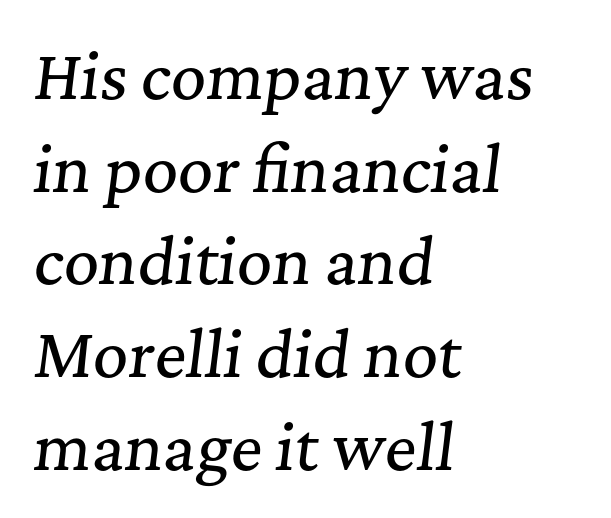
Q: Is the text italic (slanted)? A: Yes, it leans right by about 7 degrees.
Q: Is the typeface a serif or a sans-serif typeface? A: Serif.
Q: Is the text underlined? A: No.
Q: How is the paragraph aligned? A: Left-aligned.
Q: Is the spacing between letters normal or unusually wide? A: Normal.
Q: Is the spacing between lines tight, normal or loose? A: Normal.
Q: Width (condensed, normal, or wide)? A: Normal.
Q: Stroke contrast? A: Medium.
Q: x-height? A: Medium.
Q: Monospaced? A: No.
